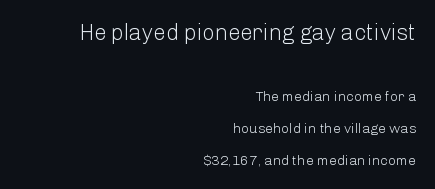
Q: Is the text bold? A: No.
Q: Is the text italic (slanted)? A: No, it is upright.
Q: Is the text underlined? A: No.
Q: How is the paragraph aligned? A: Right-aligned.
Q: Is the spacing between letters normal or unusually wide? A: Normal.
Q: Is the spacing between lines tight, normal or loose? A: Loose.
Q: Which block of text is set in a larger size, the first (top) or the second (bottom)? A: The first (top) one.
